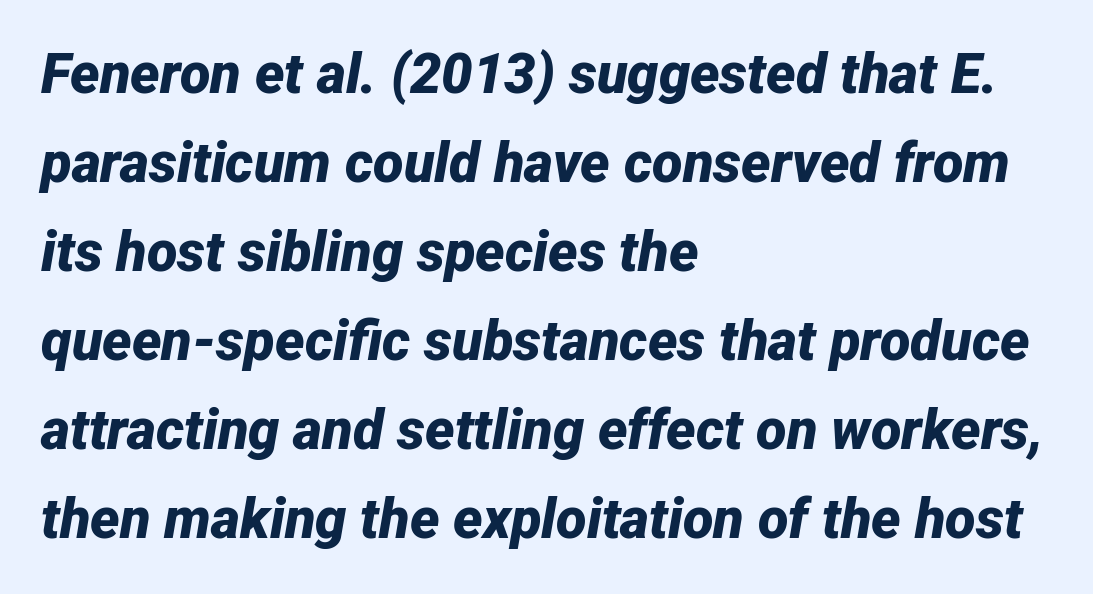
{"italic": "yes", "lean": "right", "slant_degrees": 12, "bold": "yes", "weight": "bold", "width": "normal", "stroke_contrast": "low", "x_height": "medium", "monospaced": "no", "underline": "no", "align": "left", "line_spacing": "normal", "line_spacing_ratio": 1.59, "letter_spacing": "normal", "letter_spacing_em": 0.0, "glyph_px": 56}
